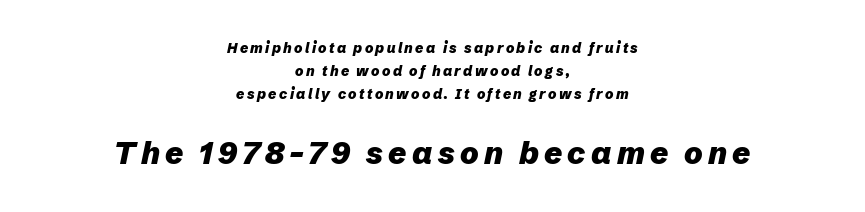
Q: Is the text bold? A: Yes.
Q: Is the text italic (slanted)? A: Yes, it leans right by about 12 degrees.
Q: Is the text underlined? A: No.
Q: How is the paragraph aligned? A: Centered.
Q: Is the spacing between lines tight, normal or loose? A: Normal.
Q: Which block of text is set in a larger size, the first (top) or the second (bottom)? A: The second (bottom) one.
Q: Width (condensed, normal, or wide)? A: Normal.
Q: Stroke contrast? A: Low.
Q: x-height? A: Medium.
Q: Monospaced? A: No.
